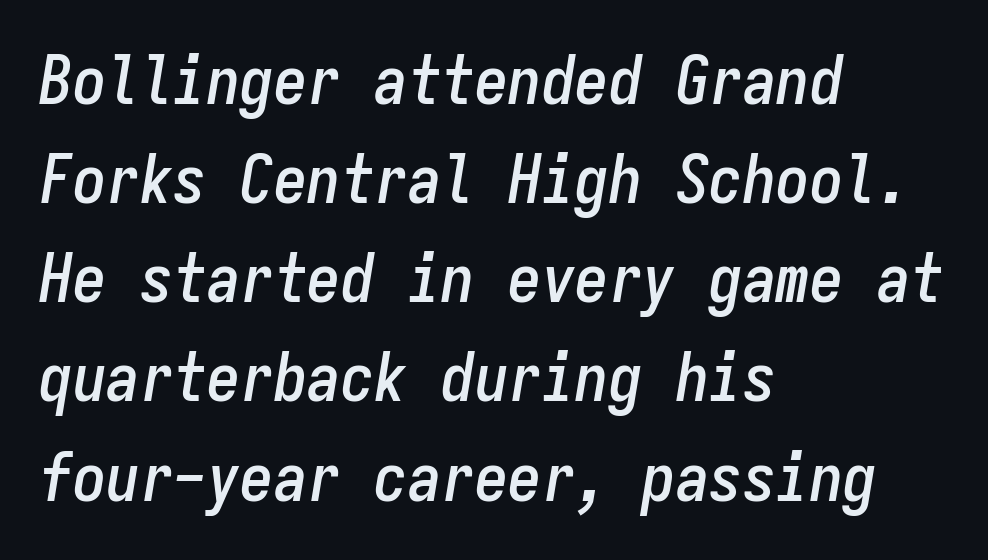
Q: Is the text italic (slanted)? A: Yes, it leans right by about 9 degrees.
Q: Is the text underlined? A: No.
Q: How is the paragraph aligned? A: Left-aligned.
Q: Is the spacing between letters normal or unusually wide? A: Normal.
Q: Is the spacing between lines tight, normal or loose? A: Normal.
Q: Width (condensed, normal, or wide)? A: Condensed.
Q: Stroke contrast? A: Low.
Q: x-height? A: Medium.
Q: Monospaced? A: Yes.
